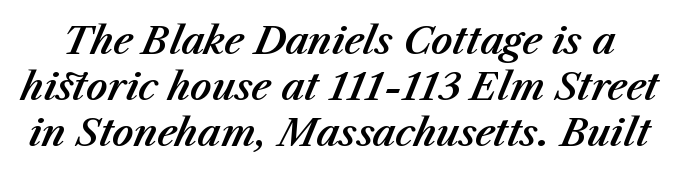
Q: Is the text italic (slanted)? A: Yes, it leans right by about 23 degrees.
Q: Is the text underlined? A: No.
Q: Is the spacing between letters normal or unusually wide? A: Normal.
Q: Is the spacing between lines tight, normal or loose? A: Normal.
Q: Width (condensed, normal, or wide)? A: Normal.
Q: Stroke contrast? A: Medium.
Q: x-height? A: Medium.
Q: Monospaced? A: No.
